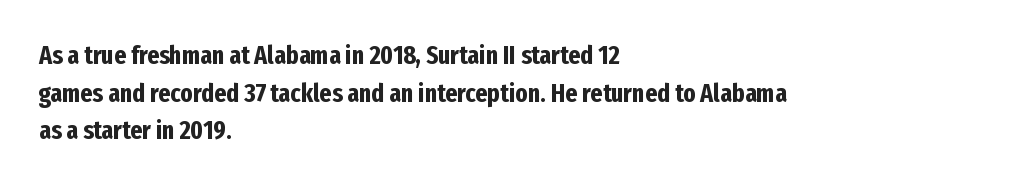
{"italic": "no", "bold": "yes", "underline": "no", "align": "left", "line_spacing": "normal", "line_spacing_ratio": 1.45, "letter_spacing": "normal", "letter_spacing_em": 0.0, "glyph_px": 26}
